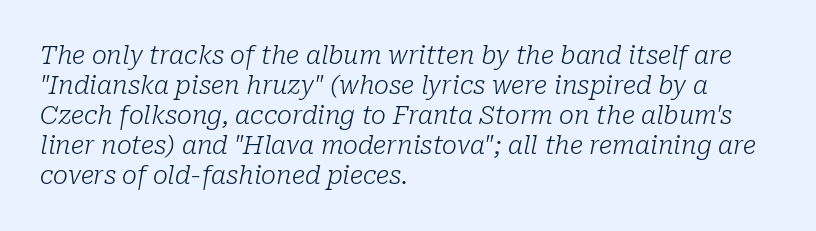
Q: Is the text bold? A: No.
Q: Is the text italic (slanted)? A: Yes, it leans right by about 10 degrees.
Q: Is the text underlined? A: No.
Q: How is the paragraph aligned? A: Left-aligned.
Q: Is the spacing between letters normal or unusually wide? A: Normal.
